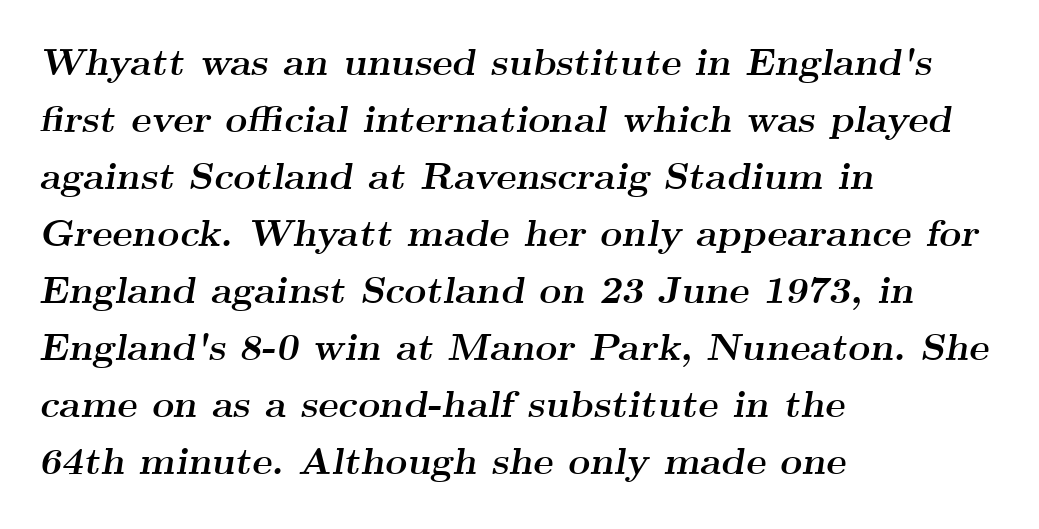
Q: Is the text bold? A: Yes.
Q: Is the text italic (slanted)? A: Yes, it leans right by about 9 degrees.
Q: Is the typeface a serif or a sans-serif typeface? A: Serif.
Q: Is the text underlined? A: No.
Q: How is the paragraph aligned? A: Left-aligned.
Q: Is the spacing between letters normal or unusually wide? A: Normal.
Q: Is the spacing between lines tight, normal or loose? A: Normal.
Q: Width (condensed, normal, or wide)? A: Wide.
Q: Stroke contrast? A: Medium.
Q: x-height? A: Small.
Q: Monospaced? A: No.
